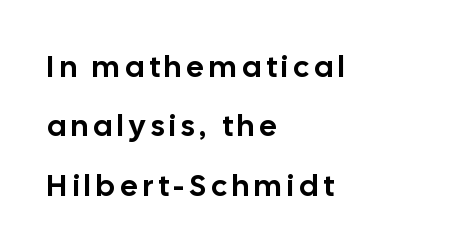
Q: Is the text italic (slanted)? A: No, it is upright.
Q: Is the typeface a serif or a sans-serif typeface? A: Sans-serif.
Q: Is the text underlined? A: No.
Q: How is the paragraph aligned? A: Left-aligned.
Q: Is the spacing between lines tight, normal or loose? A: Loose.
Q: Width (condensed, normal, or wide)? A: Normal.
Q: Stroke contrast? A: Low.
Q: x-height? A: Medium.
Q: Monospaced? A: No.
